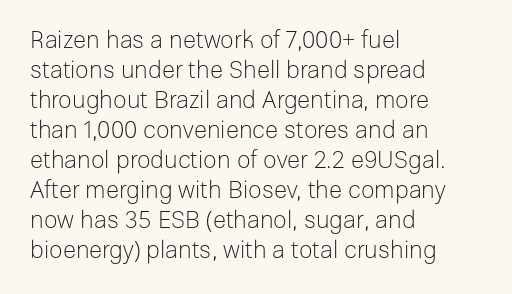
Q: Is the text bold? A: No.
Q: Is the text italic (slanted)? A: No, it is upright.
Q: Is the text underlined? A: No.
Q: How is the paragraph aligned? A: Left-aligned.
Q: Is the spacing between letters normal or unusually wide? A: Normal.
Q: Is the spacing between lines tight, normal or loose? A: Normal.
